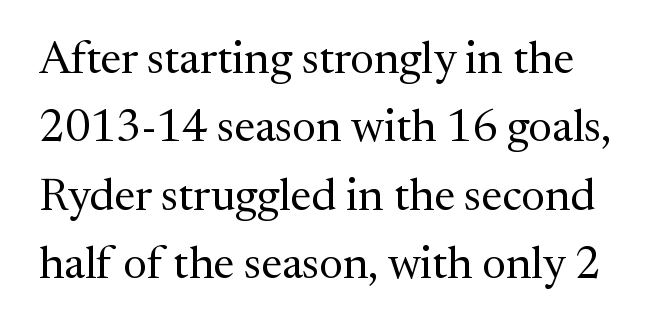
Check the space under the baseline: it is left empty. On a weight scale, this lands at 450 or below. Caption: standard tracking, unaltered. Interline gaps are of average width in this sample. The typeface chosen for these lines features serifs. The rendering uses natural spacing where letterforms have individual widths.
